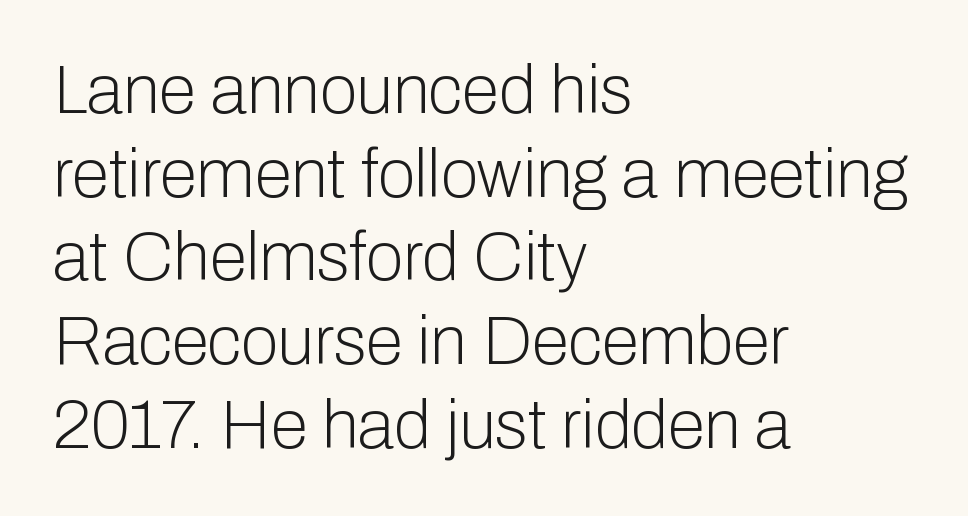
Q: Is the text bold? A: No.
Q: Is the text italic (slanted)? A: No, it is upright.
Q: Is the typeface a serif or a sans-serif typeface? A: Sans-serif.
Q: Is the text underlined? A: No.
Q: How is the paragraph aligned? A: Left-aligned.
Q: Is the spacing between letters normal or unusually wide? A: Normal.
Q: Width (condensed, normal, or wide)? A: Normal.
Q: Stroke contrast? A: Low.
Q: x-height? A: Medium.
Q: Monospaced? A: No.
